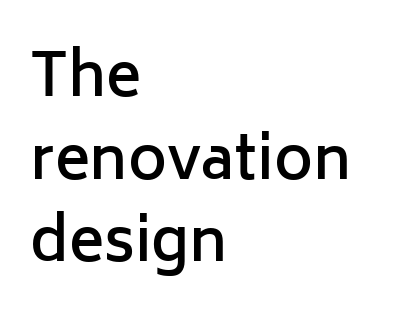
The image shows 59 px semibold sans-serif type, upright; set left-aligned, normal line spacing (1.4x), normal letter spacing, not underlined; low stroke contrast and a medium x-height.
